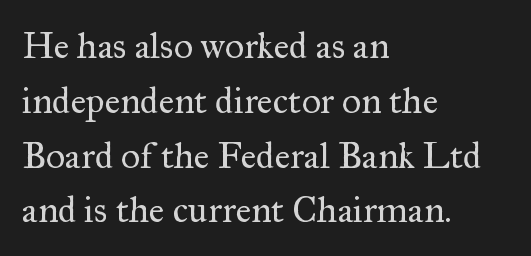
The image shows 37 px regular-weight serif type, upright; set left-aligned, normal line spacing (1.48x), normal letter spacing, not underlined; medium stroke contrast and a small x-height.
